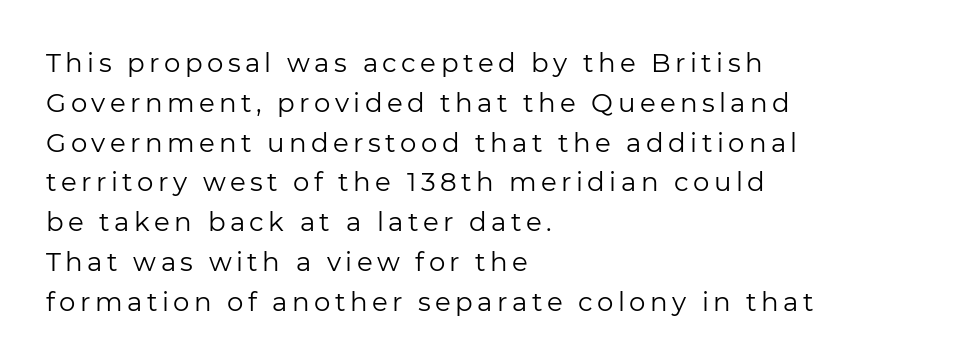
Q: Is the text bold? A: No.
Q: Is the text italic (slanted)? A: No, it is upright.
Q: Is the text underlined? A: No.
Q: How is the paragraph aligned? A: Left-aligned.
Q: Is the spacing between lines tight, normal or loose? A: Normal.
